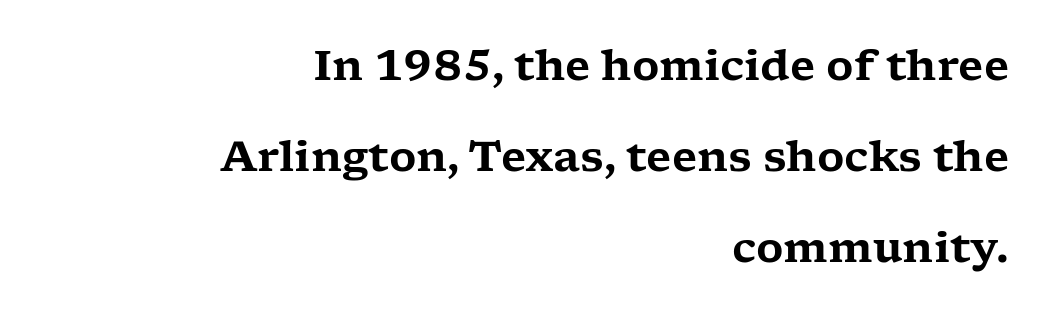
{"serif": "yes", "italic": "no", "width": "wide", "stroke_contrast": "low", "x_height": "medium", "monospaced": "no", "underline": "no", "align": "right", "line_spacing": "loose", "line_spacing_ratio": 2.17, "letter_spacing": "normal", "letter_spacing_em": 0.0, "glyph_px": 42}
